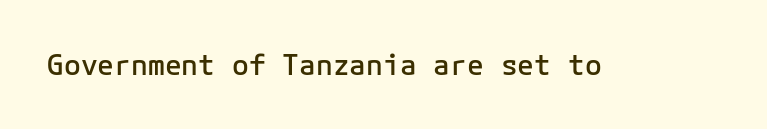
{"serif": "no", "italic": "no", "bold": "semi", "weight": "semibold", "width": "normal", "stroke_contrast": "low", "x_height": "medium", "monospaced": "yes", "underline": "no", "letter_spacing": "normal", "letter_spacing_em": 0.0, "glyph_px": 28}
